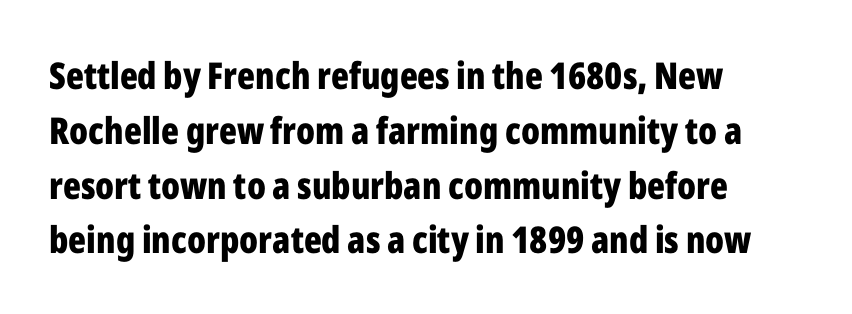
Nobody touched the tracking dial on this one. The type family on display is of the sans-serif kind. The rendering uses a moderate line-height, typical for paragraphs. The letters advance in unequal steps, a hallmark of proportional type. A classic flush-left, rag-right setting is used for this passage. The font is running at its bold setting.
